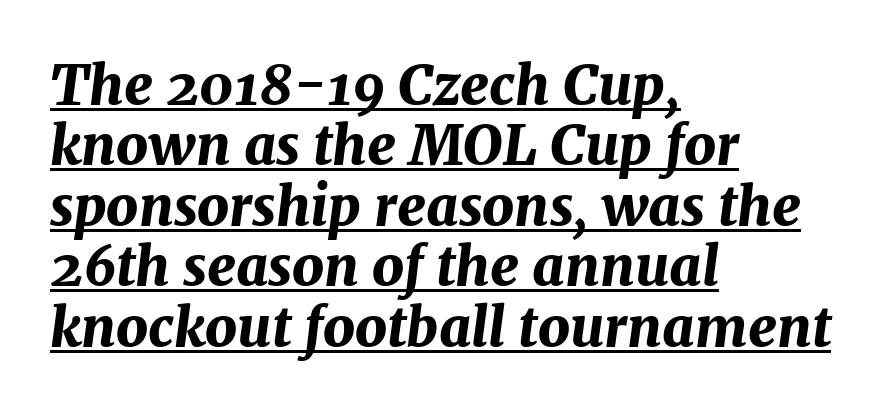
Weight: bold. Emphasis is given by a line drawn under the lettering. The letters advance in unequal steps, a hallmark of proportional type. These lines were composed using italics.
